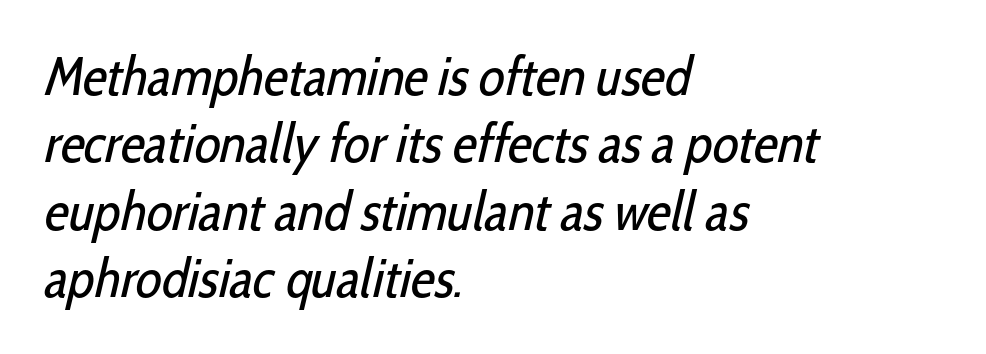
The image shows 54 px regular-weight, condensed sans-serif type; set left-aligned, normal line spacing (1.25x), normal letter spacing, not underlined; low stroke contrast and a medium x-height.
